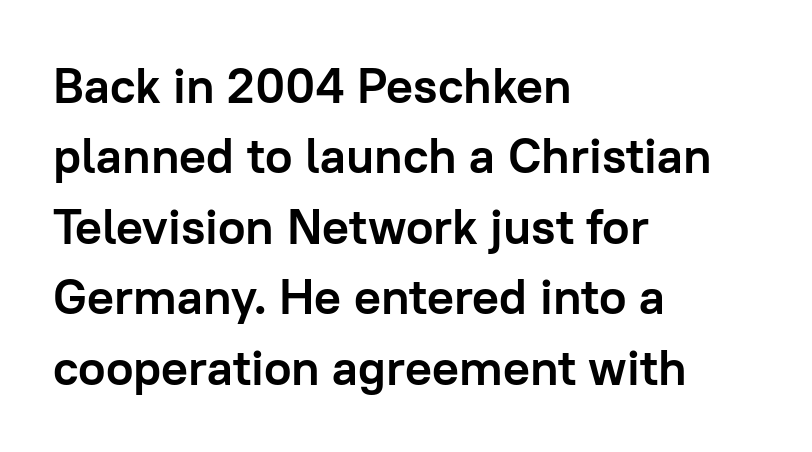
Note: no serifs on the glyphs. The specimen reads as upright at a glance. These lines are rendered in a variable-pitch font. Here the glyphs are tracked normally, forming tight word shapes. Each row of text sits above clean, open space. A dark, heavy texture on the line: the type is bold.
